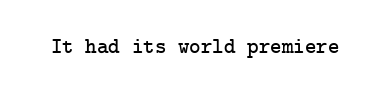
{"italic": "no", "underline": "no", "letter_spacing": "normal", "letter_spacing_em": 0.0, "glyph_px": 22}
